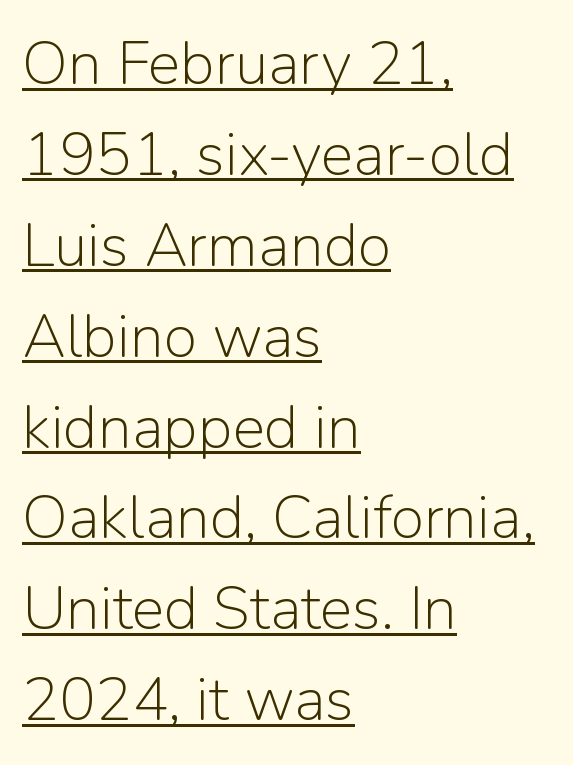
{"serif": "no", "italic": "no", "bold": "no", "weight": "light", "width": "normal", "stroke_contrast": "low", "x_height": "medium", "monospaced": "no", "underline": "yes", "align": "left", "line_spacing": "normal", "line_spacing_ratio": 1.49, "letter_spacing": "normal", "letter_spacing_em": 0.0, "glyph_px": 61}
